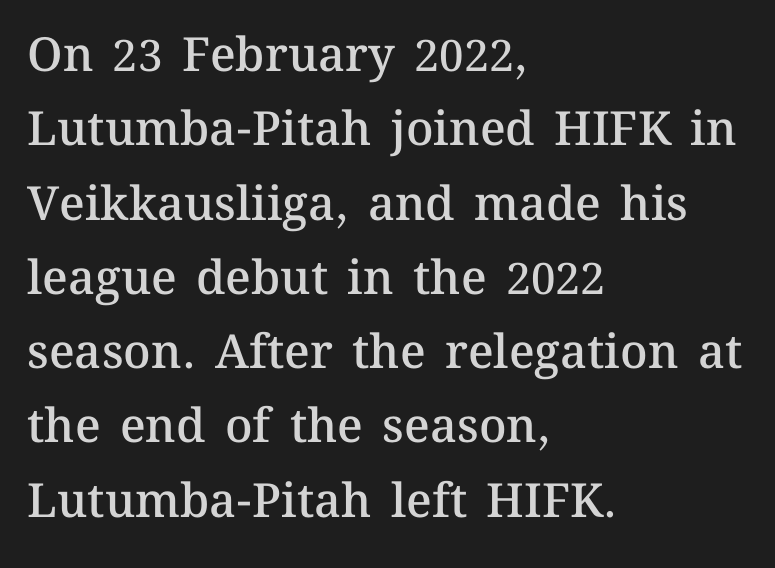
{"italic": "no", "bold": "semi", "weight": "semibold", "width": "normal", "stroke_contrast": "medium", "x_height": "medium", "monospaced": "no", "underline": "no", "align": "left", "line_spacing": "normal", "line_spacing_ratio": 1.58, "letter_spacing": "normal", "letter_spacing_em": 0.0, "glyph_px": 47}
